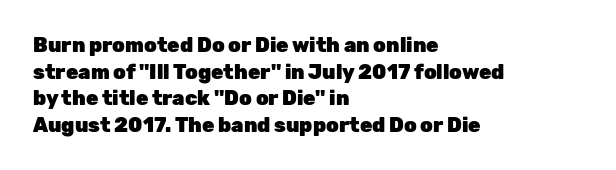
Q: Is the text bold? A: Yes.
Q: Is the text italic (slanted)? A: No, it is upright.
Q: Is the text underlined? A: No.
Q: How is the paragraph aligned? A: Left-aligned.
Q: Is the spacing between letters normal or unusually wide? A: Normal.
Q: Is the spacing between lines tight, normal or loose? A: Normal.
